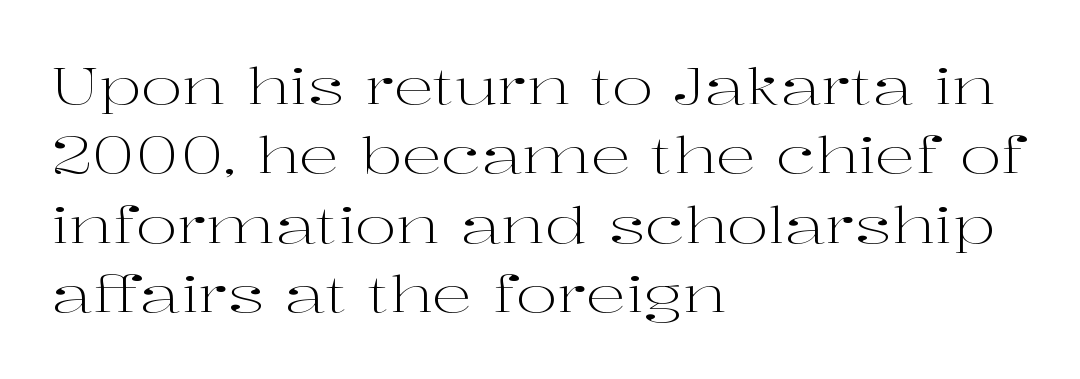
The image shows 50 px light, wide serif type, upright; set left-aligned, normal line spacing (1.39x), normal letter spacing, not underlined; high stroke contrast and a medium x-height.
